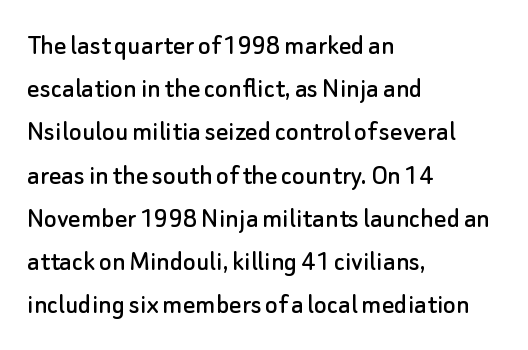
Q: Is the text italic (slanted)? A: No, it is upright.
Q: Is the typeface a serif or a sans-serif typeface? A: Sans-serif.
Q: Is the text underlined? A: No.
Q: How is the paragraph aligned? A: Left-aligned.
Q: Is the spacing between letters normal or unusually wide? A: Normal.
Q: Is the spacing between lines tight, normal or loose? A: Normal.
Q: Width (condensed, normal, or wide)? A: Normal.
Q: Stroke contrast? A: Low.
Q: x-height? A: Small.
Q: Monospaced? A: No.
